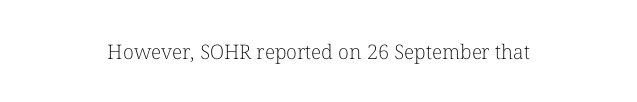
Q: Is the text bold? A: No.
Q: Is the text italic (slanted)? A: No, it is upright.
Q: Is the text underlined? A: No.
Q: Is the spacing between letters normal or unusually wide? A: Normal.
